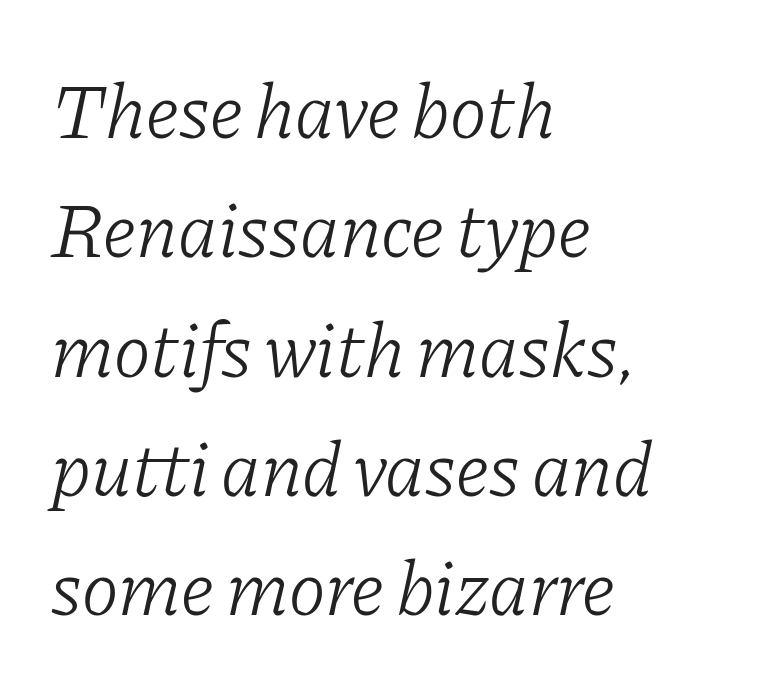
Q: Is the text bold? A: No.
Q: Is the text italic (slanted)? A: Yes, it leans right by about 11 degrees.
Q: Is the typeface a serif or a sans-serif typeface? A: Serif.
Q: Is the text underlined? A: No.
Q: How is the paragraph aligned? A: Left-aligned.
Q: Is the spacing between letters normal or unusually wide? A: Normal.
Q: Is the spacing between lines tight, normal or loose? A: Normal.
Q: Width (condensed, normal, or wide)? A: Normal.
Q: Stroke contrast? A: Low.
Q: x-height? A: Medium.
Q: Monospaced? A: No.
